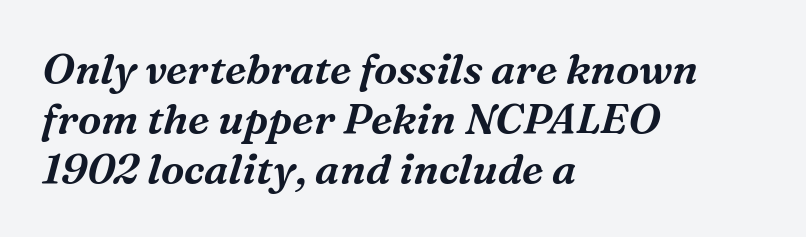
The image shows 42 px serif type, italic (leaning right); set left-aligned, line spacing 1.19x, normal letter spacing, not underlined; medium stroke contrast and a medium x-height.
